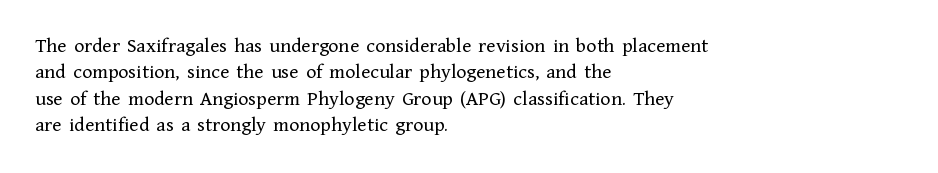
Q: Is the text bold? A: No.
Q: Is the text italic (slanted)? A: No, it is upright.
Q: Is the text underlined? A: No.
Q: How is the paragraph aligned? A: Left-aligned.
Q: Is the spacing between letters normal or unusually wide? A: Normal.
Q: Is the spacing between lines tight, normal or loose? A: Normal.
